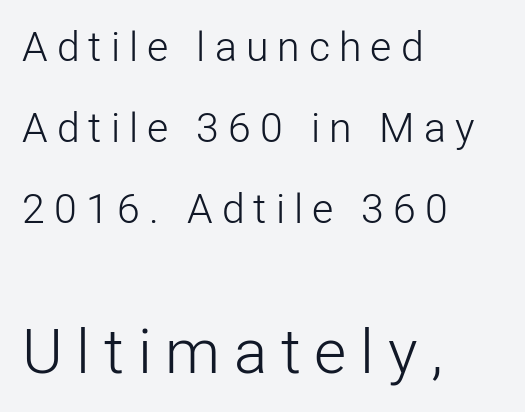
Q: Is the text bold? A: No.
Q: Is the text italic (slanted)? A: No, it is upright.
Q: Is the typeface a serif or a sans-serif typeface? A: Sans-serif.
Q: Is the text underlined? A: No.
Q: How is the paragraph aligned? A: Left-aligned.
Q: Is the spacing between letters normal or unusually wide? A: Unusually wide.
Q: Is the spacing between lines tight, normal or loose? A: Loose.
Q: Which block of text is set in a larger size, the first (top) or the second (bottom)? A: The second (bottom) one.
Q: Width (condensed, normal, or wide)? A: Normal.
Q: Stroke contrast? A: Low.
Q: x-height? A: Medium.
Q: Monospaced? A: No.
